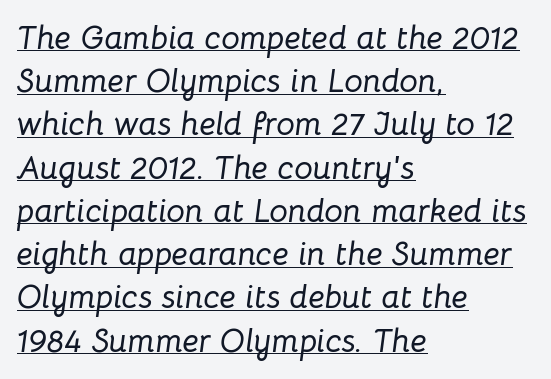
Q: Is the text italic (slanted)? A: Yes, it leans right by about 8 degrees.
Q: Is the text underlined? A: Yes.
Q: How is the paragraph aligned? A: Left-aligned.
Q: Is the spacing between letters normal or unusually wide? A: Normal.
Q: Is the spacing between lines tight, normal or loose? A: Normal.
Q: Width (condensed, normal, or wide)? A: Normal.
Q: Stroke contrast? A: Low.
Q: x-height? A: Medium.
Q: Monospaced? A: No.
